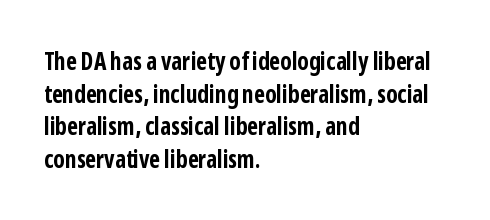
The rendering uses a moderate line-height, typical for paragraphs. The typography opts for an upright posture over an oblique one. Each word holds together tightly as a unit, with standard inter-letter gaps. Left-aligned paragraph, ragged on the right. The sample has been set heavy, in full bold. The string is rendered with underlining switched off.
